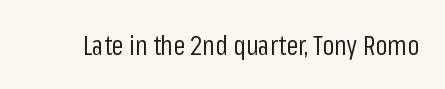
The image shows 27 px text type, upright; set normal letter spacing, not underlined.
